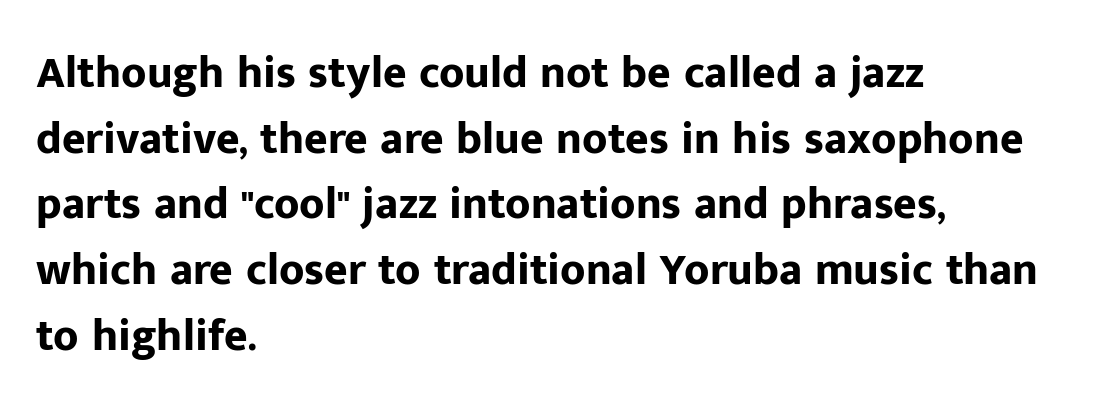
Spacing verdict: proportional, widths tailored to each character. Compared with a centered layout, this one pins lines to the left instead. Style check: upright. The rendering uses a bold face; every stroke is thick and dark.
